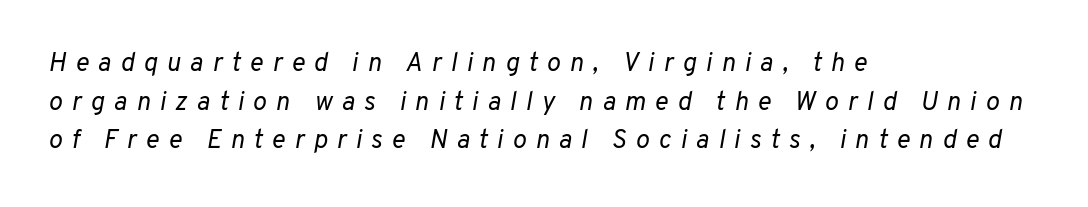
{"italic": "yes", "lean": "right", "slant_degrees": 10, "bold": "no", "underline": "no", "align": "left", "line_spacing": "normal", "line_spacing_ratio": 1.49, "letter_spacing": "wide", "letter_spacing_em": 0.35, "glyph_px": 26}
